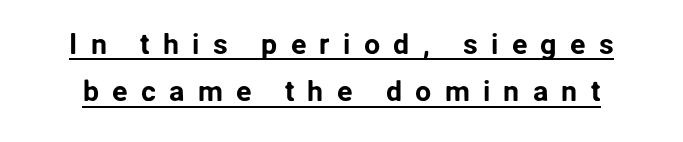
This sample has the flowing, uneven cadence of proportional lettering. Spacing between characters has been opened up far beyond the box default. Like a heading marked for emphasis, these lines bear an underscore. In terms of posture, this sample is upright. A sans-serif font was chosen for this passage.
